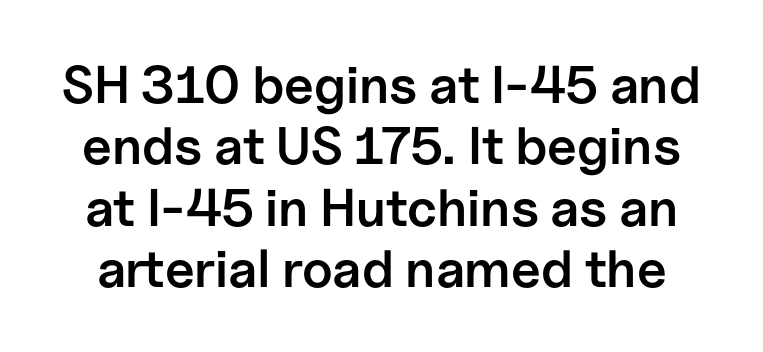
{"serif": "no", "italic": "no", "bold": "semi", "weight": "semibold", "width": "normal", "stroke_contrast": "low", "x_height": "medium", "monospaced": "no", "underline": "no", "line_spacing_ratio": 1.16, "letter_spacing": "normal", "letter_spacing_em": 0.0, "glyph_px": 53}
